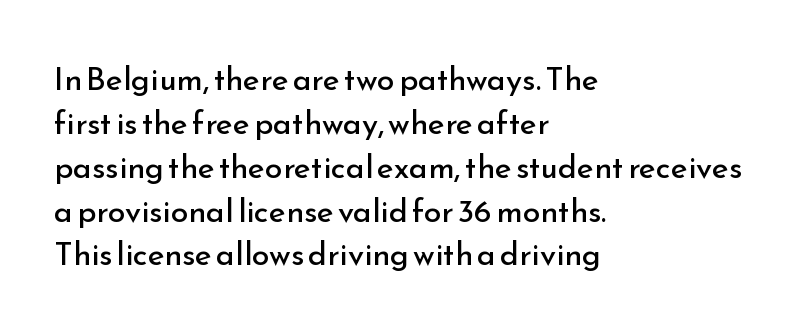
Q: Is the text bold? A: No.
Q: Is the text italic (slanted)? A: No, it is upright.
Q: Is the typeface a serif or a sans-serif typeface? A: Sans-serif.
Q: Is the text underlined? A: No.
Q: How is the paragraph aligned? A: Left-aligned.
Q: Is the spacing between letters normal or unusually wide? A: Normal.
Q: Is the spacing between lines tight, normal or loose? A: Normal.
Q: Width (condensed, normal, or wide)? A: Normal.
Q: Stroke contrast? A: Low.
Q: x-height? A: Small.
Q: Monospaced? A: No.
